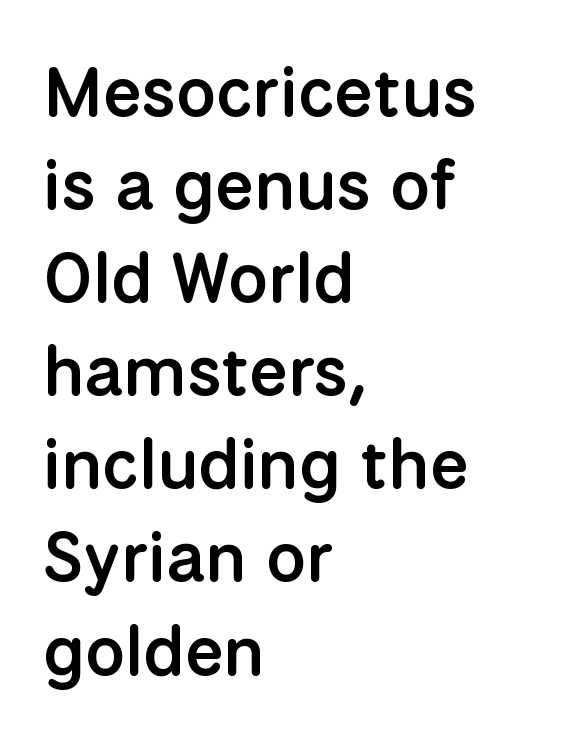
The image shows 70 px semibold sans-serif type, upright; set left-aligned, normal line spacing (1.33x), normal letter spacing, not underlined; low stroke contrast and a medium x-height.
